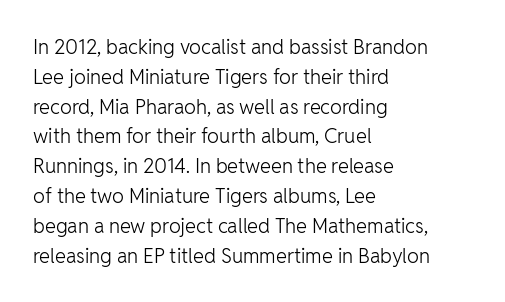
Q: Is the text bold? A: No.
Q: Is the text italic (slanted)? A: No, it is upright.
Q: Is the text underlined? A: No.
Q: How is the paragraph aligned? A: Left-aligned.
Q: Is the spacing between letters normal or unusually wide? A: Normal.
Q: Is the spacing between lines tight, normal or loose? A: Normal.
